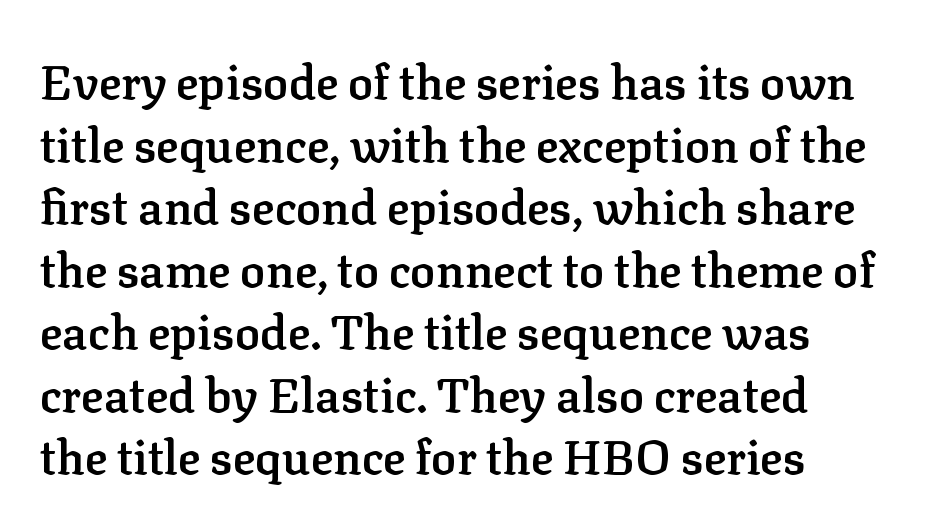
Q: Is the text bold? A: Semi-bold.
Q: Is the text italic (slanted)? A: No, it is upright.
Q: Is the typeface a serif or a sans-serif typeface? A: Serif.
Q: Is the text underlined? A: No.
Q: Is the spacing between letters normal or unusually wide? A: Normal.
Q: Is the spacing between lines tight, normal or loose? A: Normal.
Q: Width (condensed, normal, or wide)? A: Normal.
Q: Stroke contrast? A: Low.
Q: x-height? A: Medium.
Q: Monospaced? A: No.
